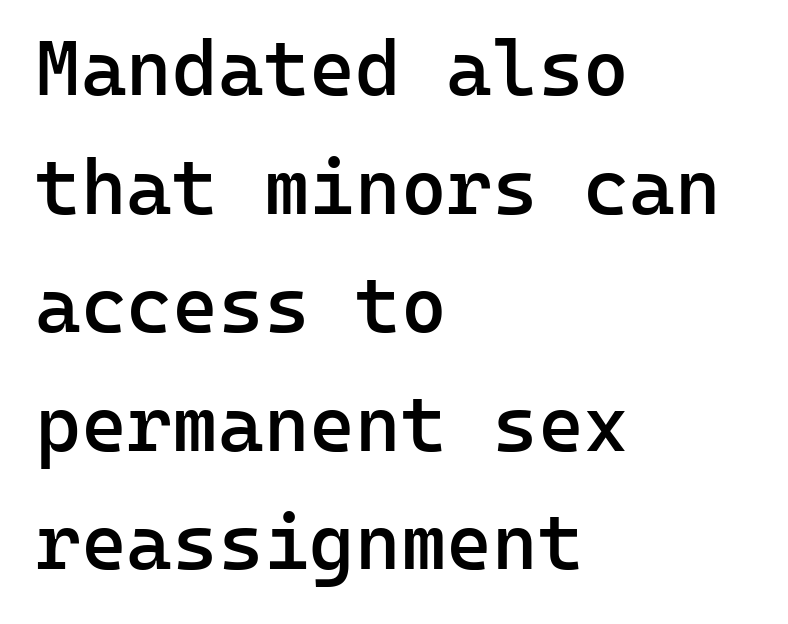
These lines are composed in type without serifs. Bold? Not quite — semibold, heavier than regular but stopping short. Honestly, the row spacing looks completely unremarkable. The type sits square on the baseline with zero lean.
